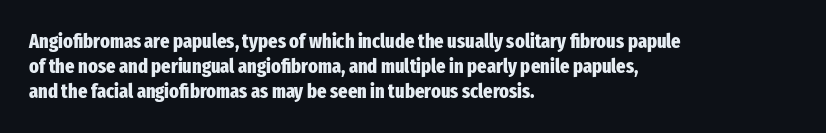
{"italic": "no", "bold": "yes", "underline": "no", "align": "left", "line_spacing_ratio": 1.24, "letter_spacing": "normal", "letter_spacing_em": 0.0, "glyph_px": 20}
